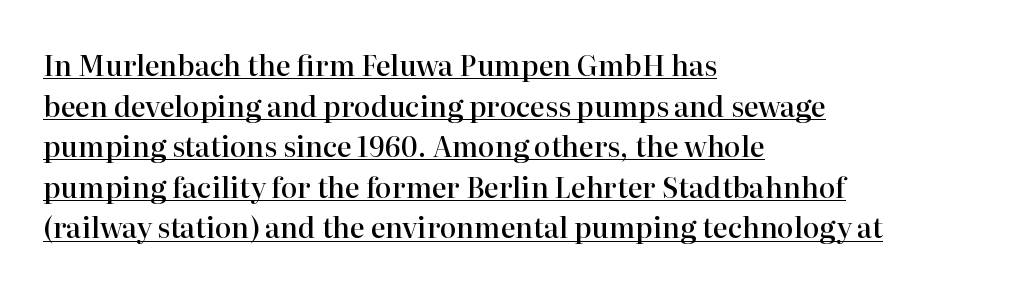
The image shows 28 px semibold serif type, upright; set left-aligned, normal line spacing (1.45x), normal letter spacing, underlined; high stroke contrast and a medium x-height.
